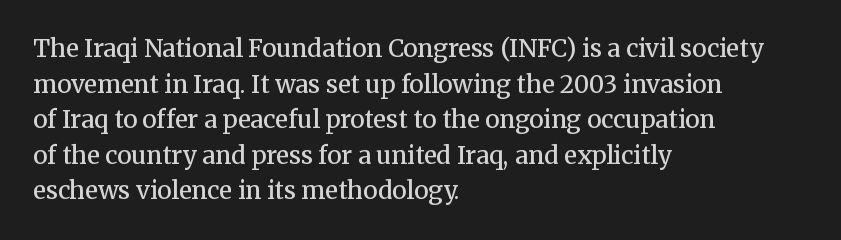
Q: Is the text bold? A: Semi-bold.
Q: Is the text italic (slanted)? A: No, it is upright.
Q: Is the text underlined? A: No.
Q: How is the paragraph aligned? A: Left-aligned.
Q: Is the spacing between letters normal or unusually wide? A: Normal.
Q: Is the spacing between lines tight, normal or loose? A: Normal.
